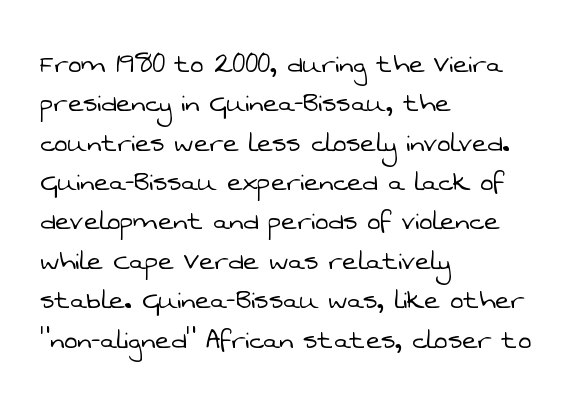
Q: Is the text bold? A: No.
Q: Is the typeface a serif or a sans-serif typeface? A: Sans-serif.
Q: Is the text underlined? A: No.
Q: How is the paragraph aligned? A: Left-aligned.
Q: Is the spacing between letters normal or unusually wide? A: Normal.
Q: Width (condensed, normal, or wide)? A: Normal.
Q: Stroke contrast? A: Low.
Q: x-height? A: Medium.
Q: Monospaced? A: No.
